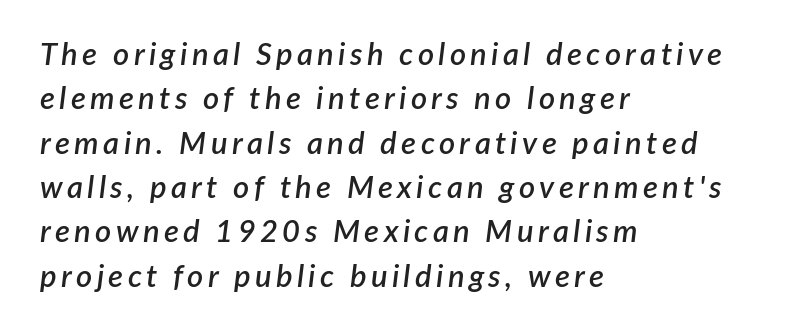
The rendering uses natural spacing where letterforms have individual widths. Slightly chunky letters — semibold, I'd say, not full bold. Is the block centered? No — it sits flush against the left margin. Check under the words: just untouched page. Tall strokes in this sample are angled rather than plumb. Reading down the column, the eye jumps a familiar distance to each next line.
